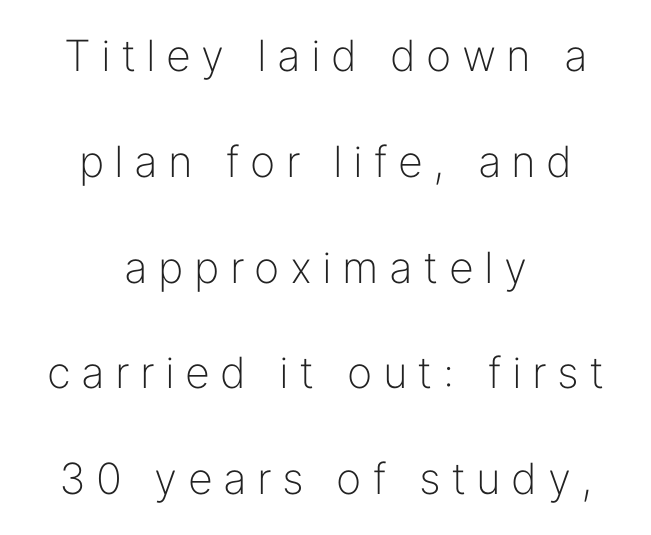
Q: Is the text bold? A: No.
Q: Is the text italic (slanted)? A: No, it is upright.
Q: Is the typeface a serif or a sans-serif typeface? A: Sans-serif.
Q: Is the text underlined? A: No.
Q: How is the paragraph aligned? A: Centered.
Q: Is the spacing between letters normal or unusually wide? A: Unusually wide.
Q: Is the spacing between lines tight, normal or loose? A: Loose.
Q: Width (condensed, normal, or wide)? A: Normal.
Q: Stroke contrast? A: Low.
Q: x-height? A: Medium.
Q: Monospaced? A: No.
